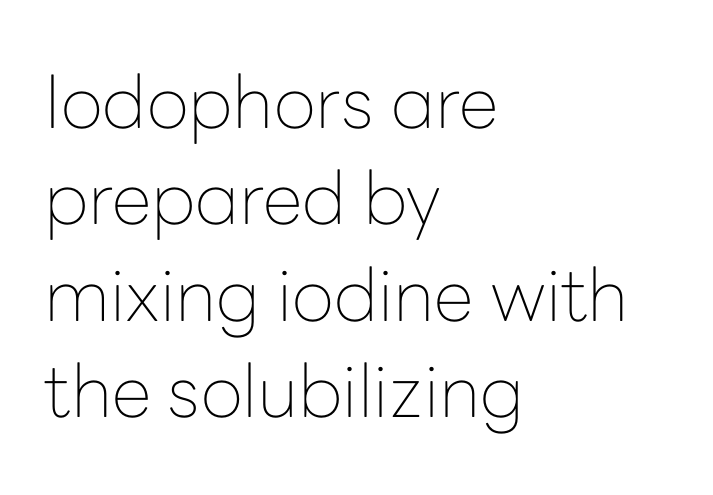
The font family rendered here belongs to the sans-serif group. The text block is weighted toward the left margin, trailing off unevenly rightward. How are the letters spaced? Ordinarily, with no added tracking. Rule under the text: the space is simply empty.
